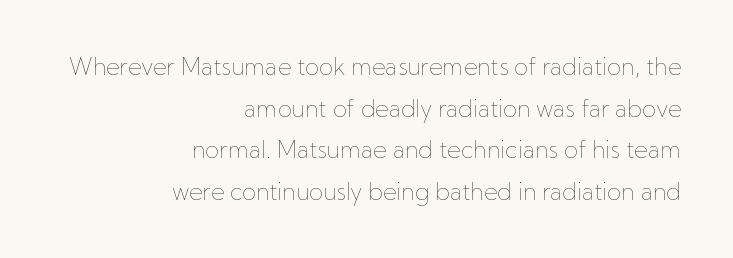
The image shows 23 px text type, upright; set right-aligned, line spacing 1.81x, normal letter spacing, not underlined.
